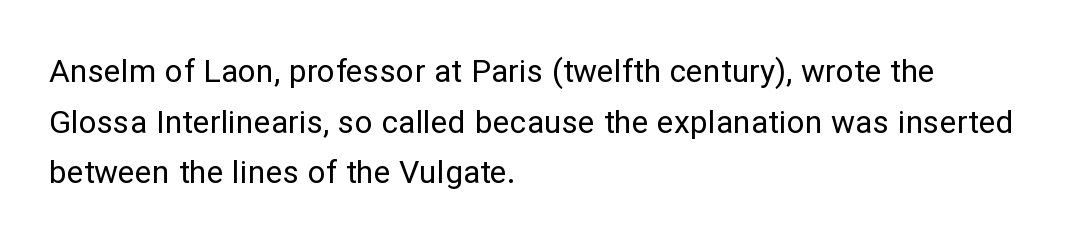
The image shows 32 px regular-weight sans-serif type, upright; set left-aligned, normal line spacing (1.58x), normal letter spacing, not underlined; low stroke contrast and a medium x-height.
